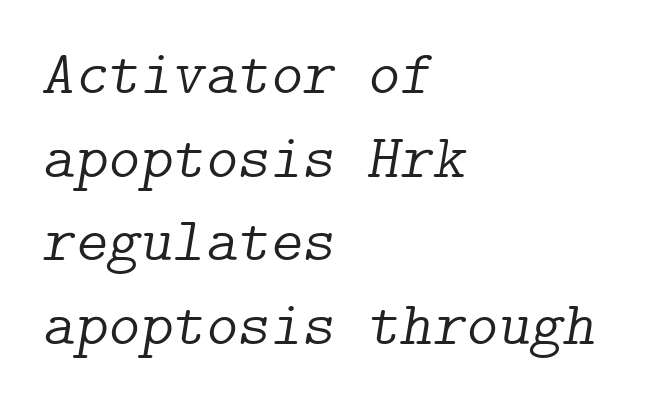
The image shows 62 px light serif type, italic (leaning right); set left-aligned, normal line spacing (1.35x), normal letter spacing, not underlined; low stroke contrast and a medium x-height.
